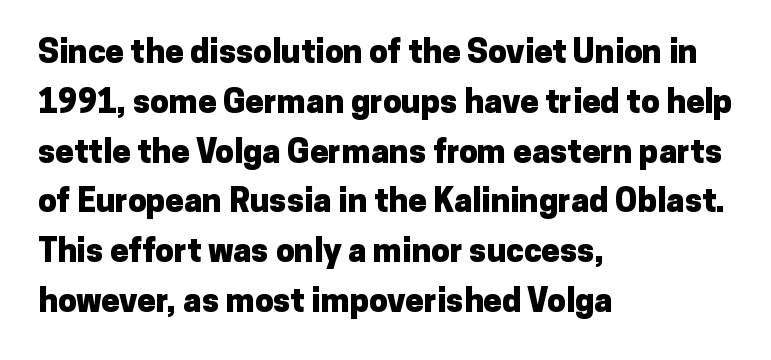
The image shows 33 px heavy sans-serif type, upright; set left-aligned, normal line spacing (1.51x), normal letter spacing, not underlined; low stroke contrast and a medium x-height.
